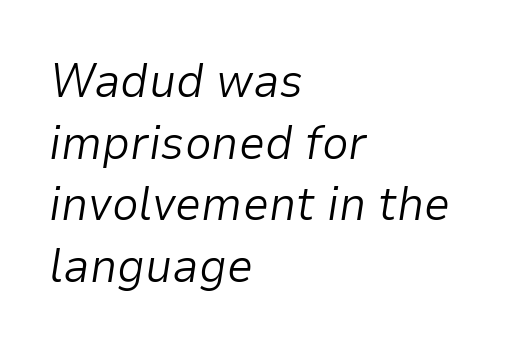
Q: Is the text bold? A: No.
Q: Is the text italic (slanted)? A: Yes, it leans right by about 9 degrees.
Q: Is the text underlined? A: No.
Q: How is the paragraph aligned? A: Left-aligned.
Q: Is the spacing between letters normal or unusually wide? A: Normal.
Q: Is the spacing between lines tight, normal or loose? A: Normal.
Q: Width (condensed, normal, or wide)? A: Normal.
Q: Stroke contrast? A: Low.
Q: x-height? A: Medium.
Q: Monospaced? A: No.
